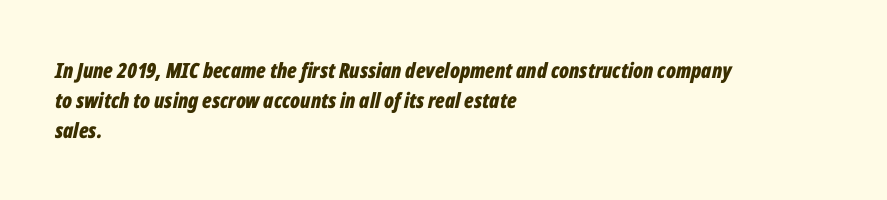
Casual observation: everything's shoved over to the left. Rendered with sloped, italic letterforms. Reading down the column, the eye jumps a familiar distance to each next line. Words appear dense and cohesive because spacing is normal. Typographic density is high because the face is bold.
